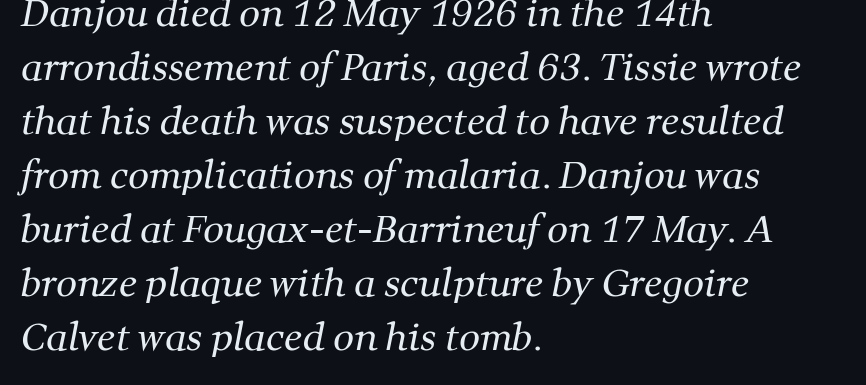
The image shows 37 px regular-weight serif type; set left-aligned, normal line spacing (1.46x), normal letter spacing, not underlined; medium stroke contrast and a medium x-height.
